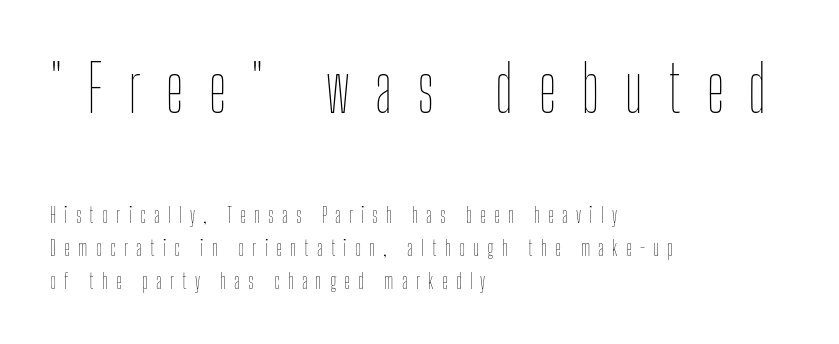
Looks like regular typesetting: each glyph gets only the width it needs. Ink coverage per letter is moderate at most. The vertical gap from one line to the next is medium. Underline: absent. A roman cut, with each character standing at attention.
